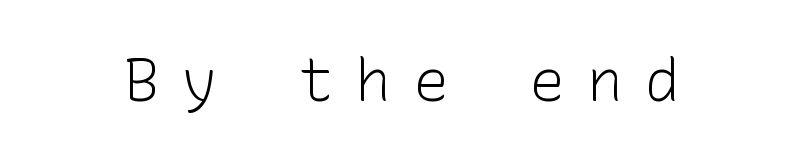
The image shows 59 px light sans-serif type, upright; set unusually wide letter spacing (+0.38 em), not underlined; low stroke contrast and a medium x-height.
